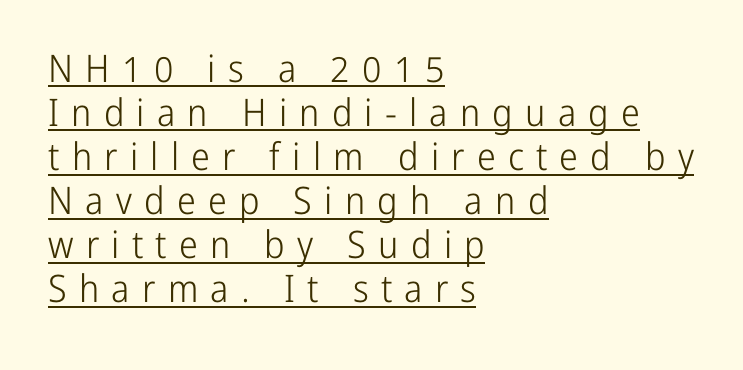
{"serif": "no", "italic": "no", "bold": "no", "weight": "light", "width": "condensed", "stroke_contrast": "low", "x_height": "medium", "monospaced": "no", "underline": "yes", "align": "left", "line_spacing_ratio": 1.16, "letter_spacing": "wide", "letter_spacing_em": 0.32, "glyph_px": 38}
